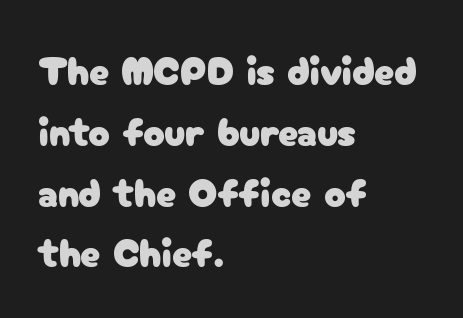
This sample uses plain, unmodified letter spacing. Stroke terminals: plain, sans-serif. Whoever set this chose a conventional vertical rhythm. In terms of posture, this sample is upright.
